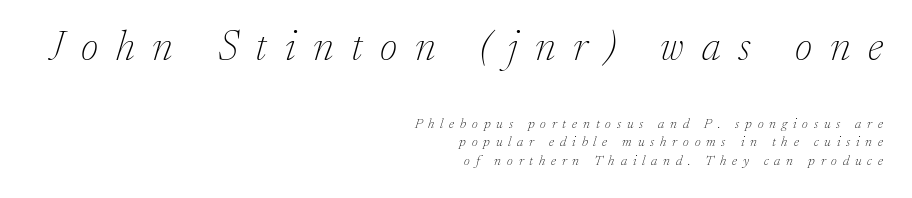
Q: Is the text bold? A: No.
Q: Is the text italic (slanted)? A: Yes, it leans right by about 17 degrees.
Q: Is the typeface a serif or a sans-serif typeface? A: Serif.
Q: Is the text underlined? A: No.
Q: How is the paragraph aligned? A: Right-aligned.
Q: Is the spacing between letters normal or unusually wide? A: Unusually wide.
Q: Is the spacing between lines tight, normal or loose? A: Normal.
Q: Which block of text is set in a larger size, the first (top) or the second (bottom)? A: The first (top) one.
Q: Width (condensed, normal, or wide)? A: Normal.
Q: Stroke contrast? A: Low.
Q: x-height? A: Medium.
Q: Monospaced? A: No.
